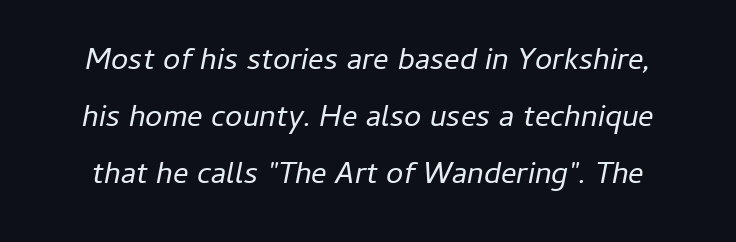
Honestly, the letter spacing is just normal — you wouldn't notice it. The letters advance in unequal steps, a hallmark of proportional type. The text carries the slant typical of an italic or oblique font. A clean baseline with only descenders dipping below it. No heavy texture on the line: the type isn't bold.
